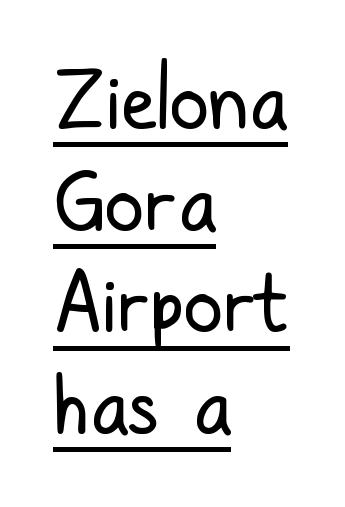
Q: Is the text bold? A: No.
Q: Is the text italic (slanted)? A: No, it is upright.
Q: Is the typeface a serif or a sans-serif typeface? A: Sans-serif.
Q: Is the text underlined? A: Yes.
Q: How is the paragraph aligned? A: Left-aligned.
Q: Is the spacing between letters normal or unusually wide? A: Normal.
Q: Is the spacing between lines tight, normal or loose? A: Normal.
Q: Width (condensed, normal, or wide)? A: Condensed.
Q: Stroke contrast? A: Low.
Q: x-height? A: Medium.
Q: Monospaced? A: No.
